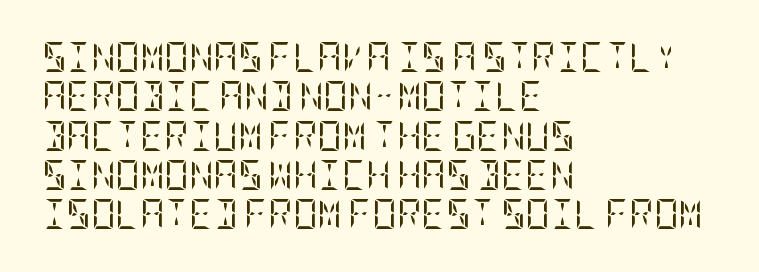
Q: Is the text bold? A: No.
Q: Is the text italic (slanted)? A: No, it is upright.
Q: Is the typeface a serif or a sans-serif typeface? A: Serif.
Q: Is the text underlined? A: No.
Q: How is the paragraph aligned? A: Left-aligned.
Q: Is the spacing between letters normal or unusually wide? A: Normal.
Q: Is the spacing between lines tight, normal or loose? A: Normal.
Q: Width (condensed, normal, or wide)? A: Condensed.
Q: Stroke contrast? A: Low.
Q: x-height? A: Large.
